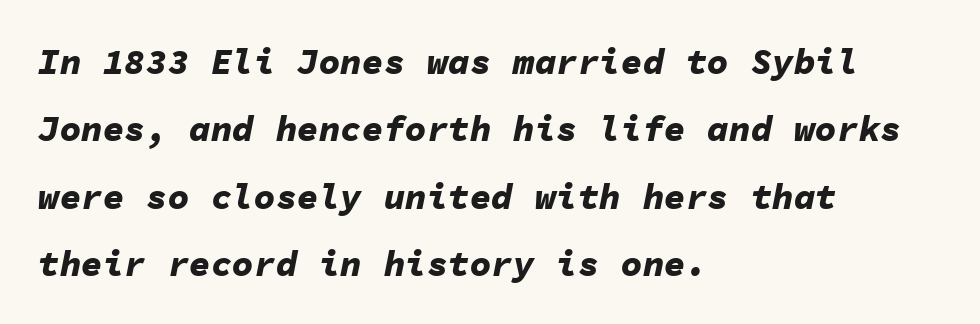
Thick stems and heavy bowls — unmistakably bold. These lines are rendered in a fixed-pitch font. Does the lettering tilt? It does — this is italic. Inter-character spacing is left at the font's built-in metrics. One-word summary of the alignment: left.
